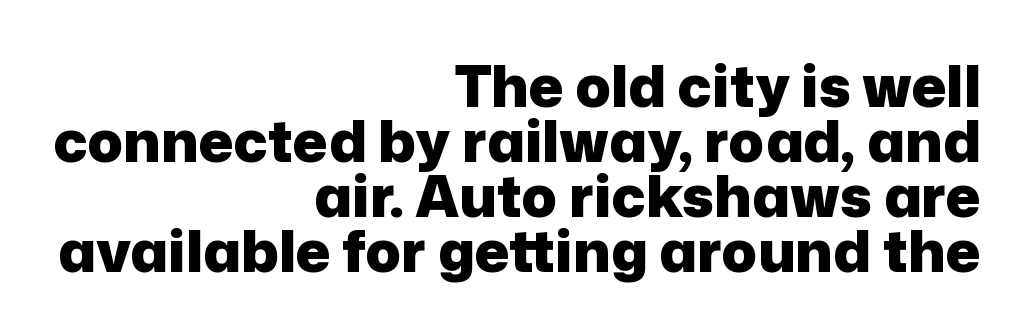
The image shows 58 px heavy sans-serif type, upright; set right-aligned, tight line spacing (0.95x), normal letter spacing, not underlined; low stroke contrast and a medium x-height.
